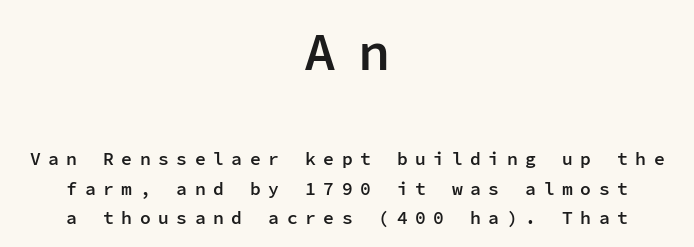
Note: larger setting up top, smaller setting below. Nothing sits at the stroke ends, so this counts as sans-serif. Upright lettering throughout. The tracking reads as deliberately expanded to a designer's eye. Casual observation: everything's sitting right in the middle.
